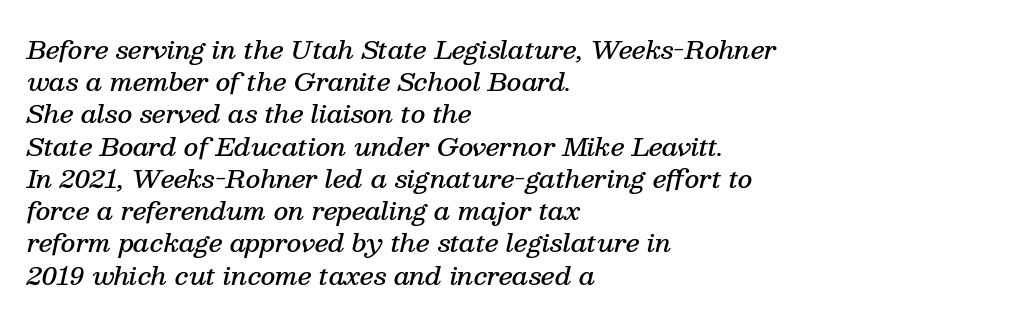
The vertical gap from one line to the next is medium. Words float on clear page, feet unadorned. Observe the lean: these are italic letterforms. All the whitespace from short lines collects on the right. The horizontal fit of the characters is conventional and even.
